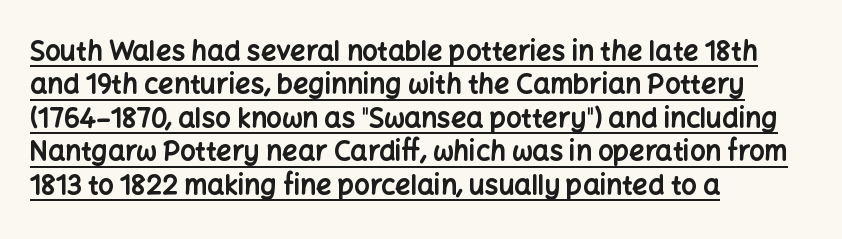
Q: Is the text bold? A: Yes.
Q: Is the text italic (slanted)? A: No, it is upright.
Q: Is the text underlined? A: Yes.
Q: How is the paragraph aligned? A: Left-aligned.
Q: Is the spacing between letters normal or unusually wide? A: Normal.
